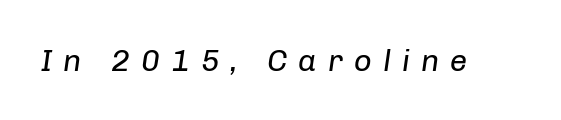
Note the varied advance widths — an 'i' is clearly narrower than an 'm'. How are the letters spaced? Widely, with obvious added tracking. On a weight scale, this lands at 450 or below. Looking at the ascenders, they clearly lean. Underline: absent.
